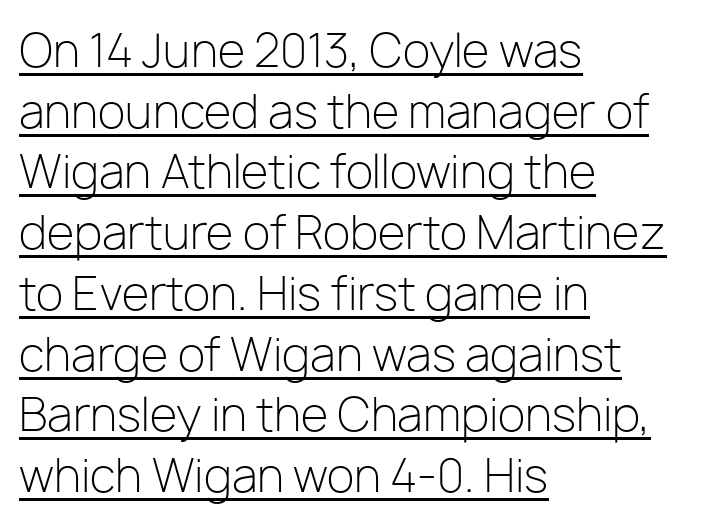
No heavy texture on the line: the type isn't bold. Nope, no serifs anywhere on these letters. Every row of glyphs begins at an identical x-position on the left. Between one letter and the next there's only the usual sliver of space. Think of a printed novel: that variable character pitch is what you see here.
